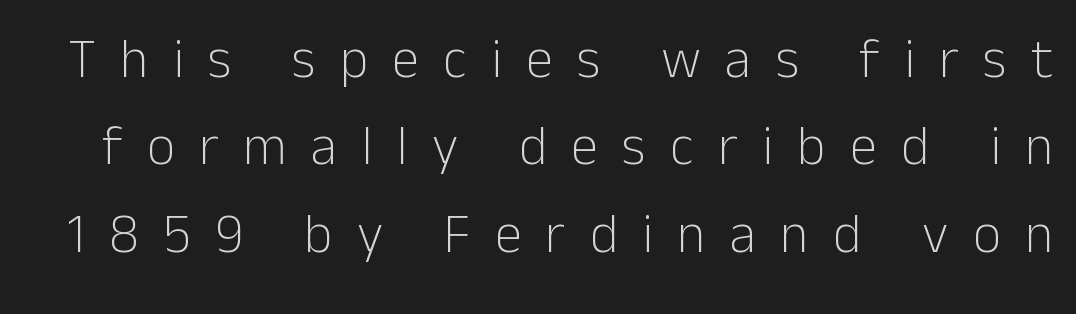
Is this a fixed-width face? No — the glyphs have proportional, varying widths. Italic? Not at all — the glyphs are vertical. Unlike a traditional serif, this face leaves its strokes unadorned. This rendering features lettering with no underline.
